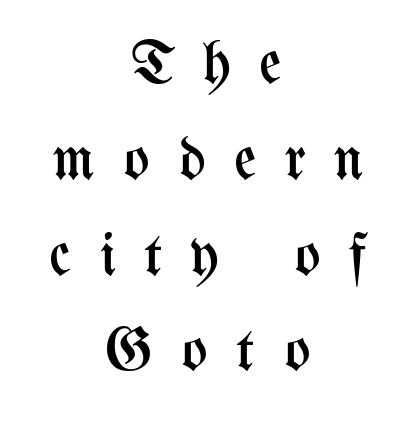
Leading matches the norm, producing a regular column. Has an underline been added? It has not. Reading down the block, each line starts at a different indent, mirrored at its end. Here the designer chose a conventional face with non-uniform glyph widths.
